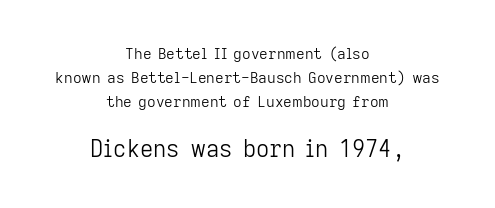
{"italic": "no", "bold": "no", "underline": "no", "align": "center", "line_spacing": "normal", "line_spacing_ratio": 1.59, "letter_spacing": "normal", "letter_spacing_em": 0.0, "larger_block": "second", "size_ratio": 1.53, "glyph_px": 23}
